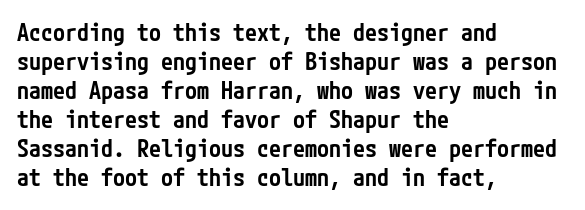
A fair bit of extra ink — the face is semibold, not bold. Reading down the block, your eye returns to a fixed left position each line. Style check: upright. Compared with typical body copy, the letter spacing here is the same. The passage shown is not underscored anywhere.
